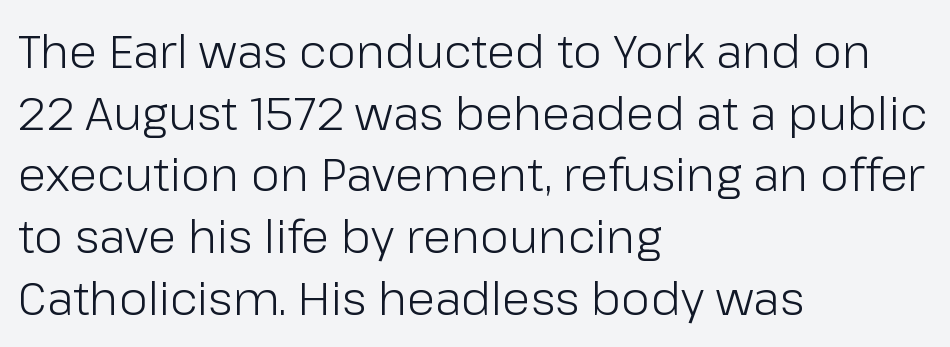
Q: Is the text bold? A: No.
Q: Is the text italic (slanted)? A: No, it is upright.
Q: Is the typeface a serif or a sans-serif typeface? A: Sans-serif.
Q: Is the text underlined? A: No.
Q: How is the paragraph aligned? A: Left-aligned.
Q: Is the spacing between letters normal or unusually wide? A: Normal.
Q: Is the spacing between lines tight, normal or loose? A: Normal.
Q: Width (condensed, normal, or wide)? A: Normal.
Q: Stroke contrast? A: Low.
Q: x-height? A: Medium.
Q: Monospaced? A: No.
